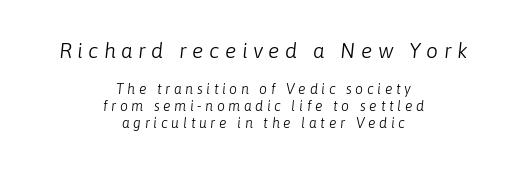
{"italic": "yes", "lean": "right", "slant_degrees": 6, "bold": "no", "underline": "no", "align": "center", "line_spacing_ratio": 1.21, "letter_spacing": "wide", "letter_spacing_em": 0.26, "larger_block": "first", "size_ratio": 1.5, "glyph_px": 21}
